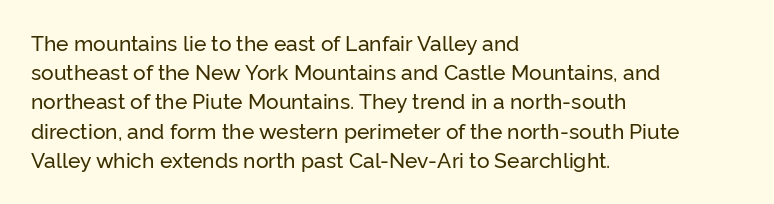
Each word holds together tightly as a unit, with standard inter-letter gaps. Left-aligned paragraph, ragged on the right. The vertical gap from one line to the next is medium. Nope, not italic — everything's standing straight. Check the space under the baseline: it is left empty.
